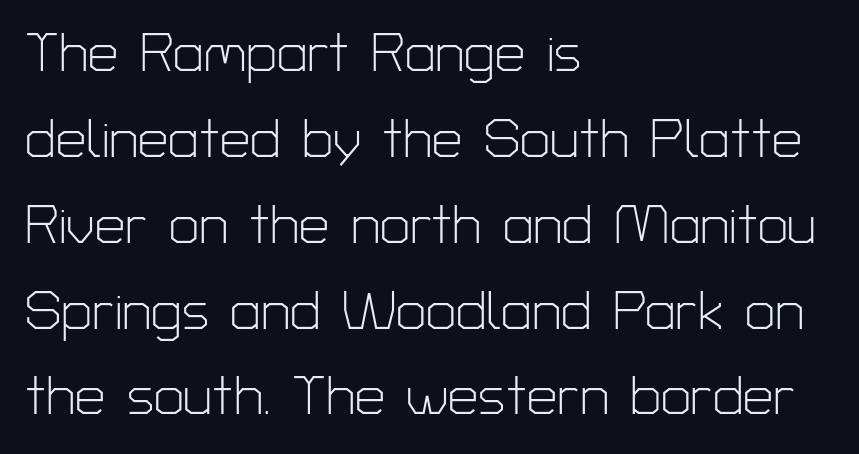
Evenly set lines give the paragraph a standard silhouette. The font sits on the lighter half of the weight spectrum, regular included. Between one letter and the next there's only the usual sliver of space. The space directly below the letters is spotless. The passage is arranged the way most books set body copy — flush left.
